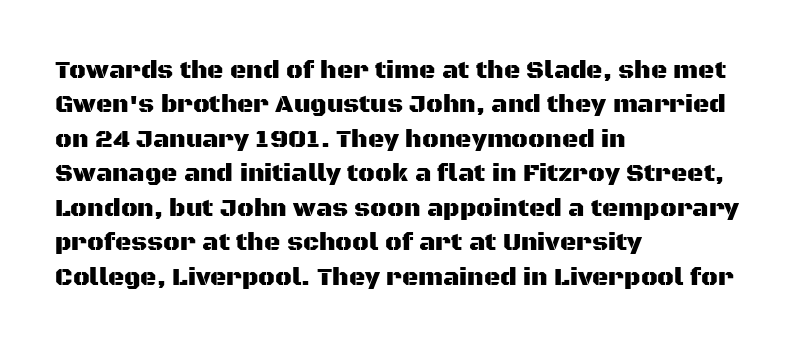
Q: Is the text italic (slanted)? A: No, it is upright.
Q: Is the text underlined? A: No.
Q: How is the paragraph aligned? A: Left-aligned.
Q: Is the spacing between letters normal or unusually wide? A: Normal.
Q: Is the spacing between lines tight, normal or loose? A: Normal.
